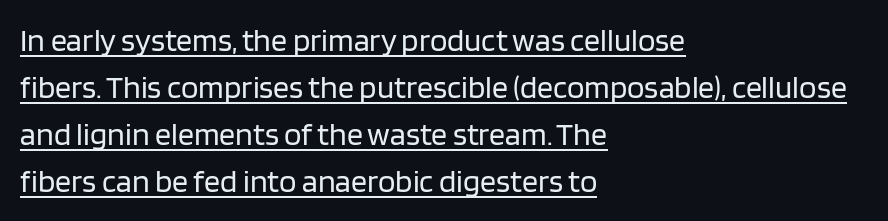
{"serif": "no", "italic": "no", "bold": "no", "weight": "regular", "width": "normal", "stroke_contrast": "low", "x_height": "large", "monospaced": "no", "underline": "yes", "align": "left", "line_spacing": "normal", "line_spacing_ratio": 1.47, "letter_spacing": "normal", "letter_spacing_em": 0.0, "glyph_px": 32}
